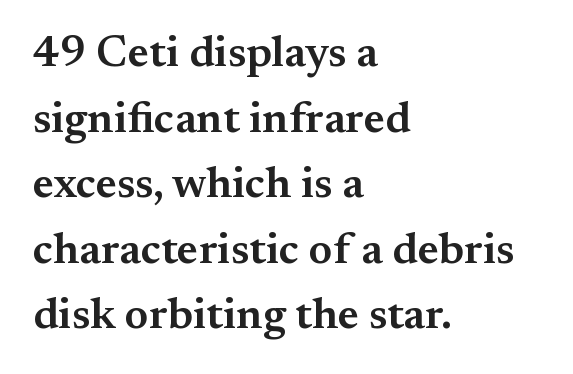
Q: Is the text bold? A: Semi-bold.
Q: Is the text italic (slanted)? A: No, it is upright.
Q: Is the typeface a serif or a sans-serif typeface? A: Serif.
Q: Is the text underlined? A: No.
Q: How is the paragraph aligned? A: Left-aligned.
Q: Is the spacing between letters normal or unusually wide? A: Normal.
Q: Is the spacing between lines tight, normal or loose? A: Normal.
Q: Width (condensed, normal, or wide)? A: Normal.
Q: Stroke contrast? A: Medium.
Q: x-height? A: Small.
Q: Monospaced? A: No.
